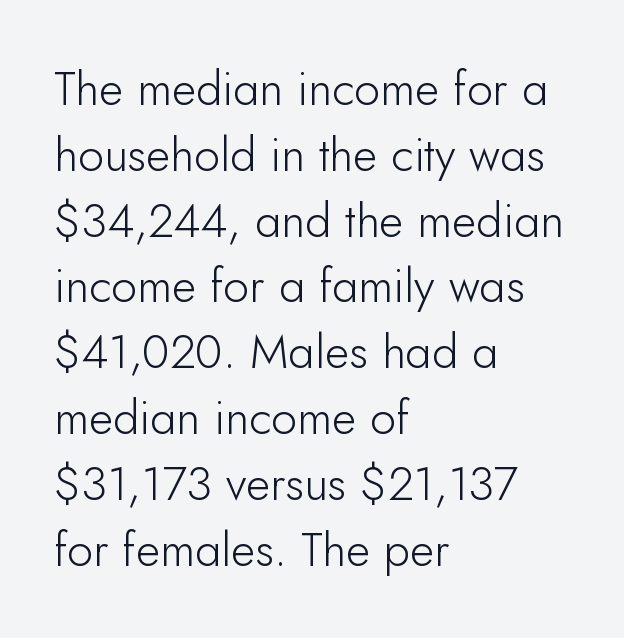
The image shows 47 px light sans-serif type, upright; set left-aligned, normal line spacing (1.4x), normal letter spacing, not underlined; low stroke contrast and a small x-height.
